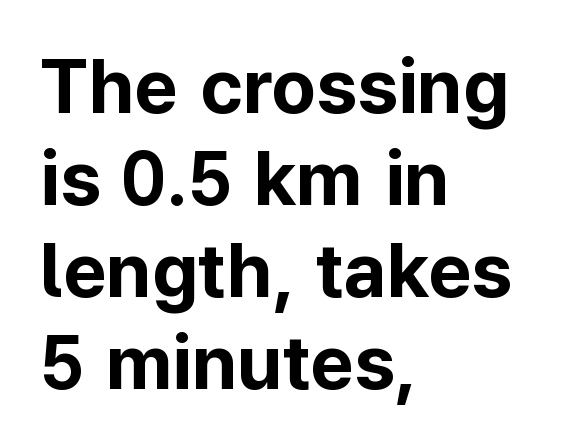
Does extra space separate the letters? No, they use regular spacing. I'd describe the lettering as bold — thick and assertive. The ragged edge is on the right, which tells us the setting is flush left. You can tell from the bare stems that sans-serif type was used. Italic? Not at all — the glyphs are vertical. Nobody drew a line under any word here.
